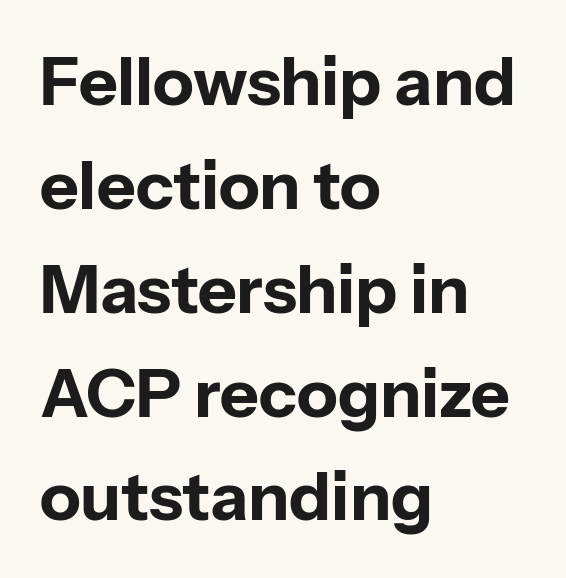
Posture: vertical. Compared with a centered layout, this one pins lines to the left instead. A typesetter would call this zero additional tracking. This rendering features lettering with no underline. If you measured baseline to baseline, you'd find a middling distance. No feet cap the strokes, marking this as sans-serif type.
